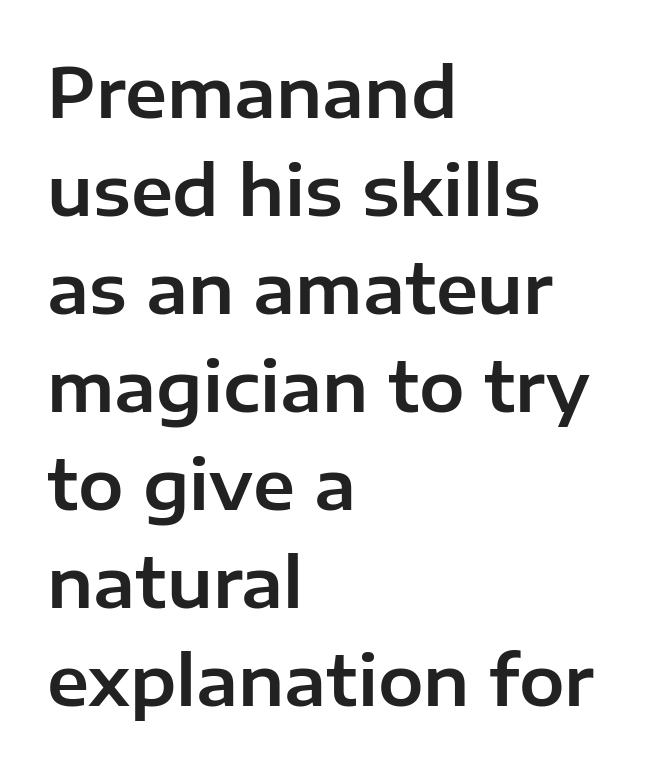
The designer left line spacing at the default. When letters stand straight like this, we call the style roman or upright. A typesetter would call this proportional, since set widths differ per character. The zone under the glyphs is completely vacant.
